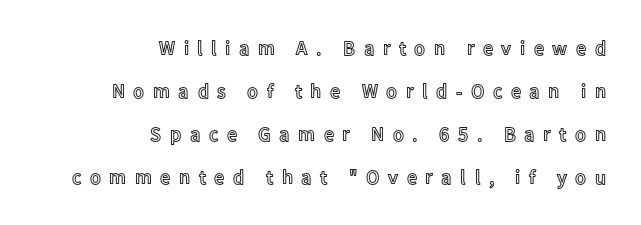
{"italic": "no", "underline": "no", "align": "right", "line_spacing": "loose", "line_spacing_ratio": 2.15, "letter_spacing": "wide", "letter_spacing_em": 0.43, "glyph_px": 20}
